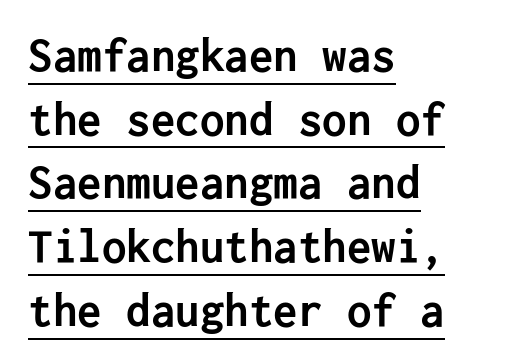
Grotesque or geometric, the face here clearly has no serifs. One-word summary of the alignment: left. Successive baselines arrive at the customary interval. Unlike italic type, these characters show no tilt at all. Tracking value appears to be zero — textbook default spacing. Caption: bold face, heavy strokes.
